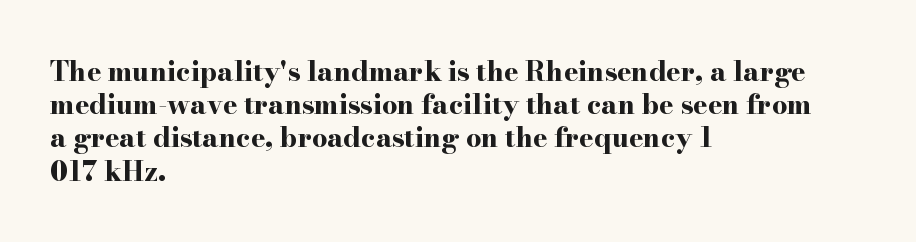
Q: Is the text bold? A: Yes.
Q: Is the text italic (slanted)? A: No, it is upright.
Q: Is the text underlined? A: No.
Q: How is the paragraph aligned? A: Left-aligned.
Q: Is the spacing between letters normal or unusually wide? A: Normal.
